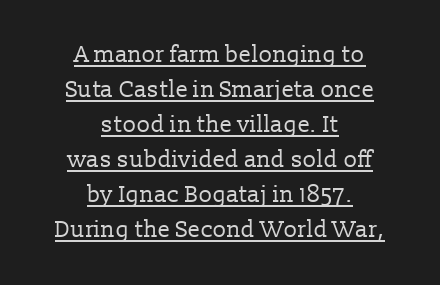
The image shows 23 px text type, upright; set centered, normal line spacing (1.52x), normal letter spacing, underlined.
